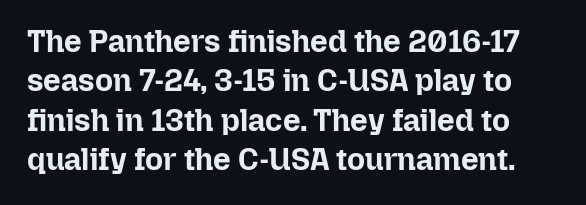
Check the space under the baseline: it is left empty. Quick note: interline space is typical. You could not count columns in this text — the font is proportionally spaced. The rendering keeps characters at their native spacing.
